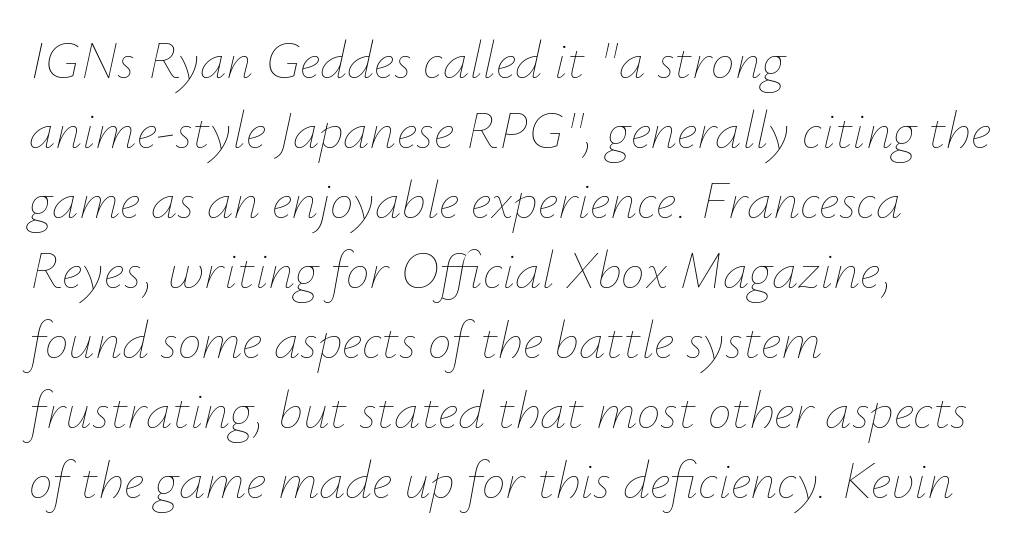
Q: Is the text bold? A: No.
Q: Is the text italic (slanted)? A: Yes, it leans right by about 12 degrees.
Q: Is the text underlined? A: No.
Q: How is the paragraph aligned? A: Left-aligned.
Q: Is the spacing between letters normal or unusually wide? A: Normal.
Q: Is the spacing between lines tight, normal or loose? A: Normal.
Q: Width (condensed, normal, or wide)? A: Normal.
Q: Stroke contrast? A: Low.
Q: x-height? A: Small.
Q: Monospaced? A: No.
